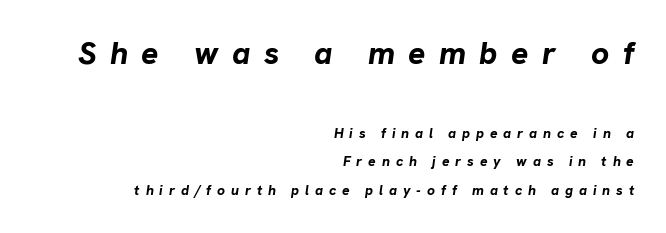
Emphasis by weight is at full strength: bold. Quick note: interline space is abundant. Typesetter's note — upper block bumped up in size, lower block left smaller. The rendering inserts visible extra space after every character.
